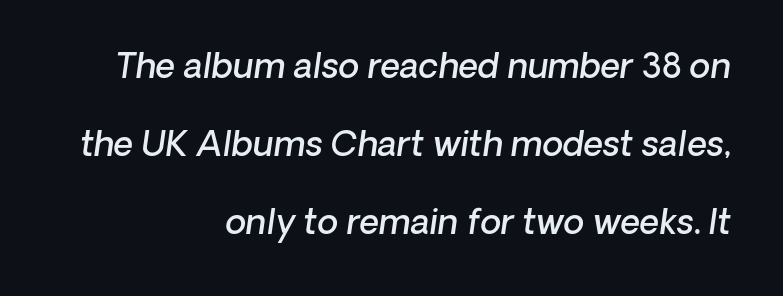
In terms of weight, the rendering is demibold, just under bold. Compared with typical paragraphs, the rows here are farther apart. Each letter keeps its own natural width here, so spacing adapts to shape. This rendering leaves character spacing at its baseline value.
